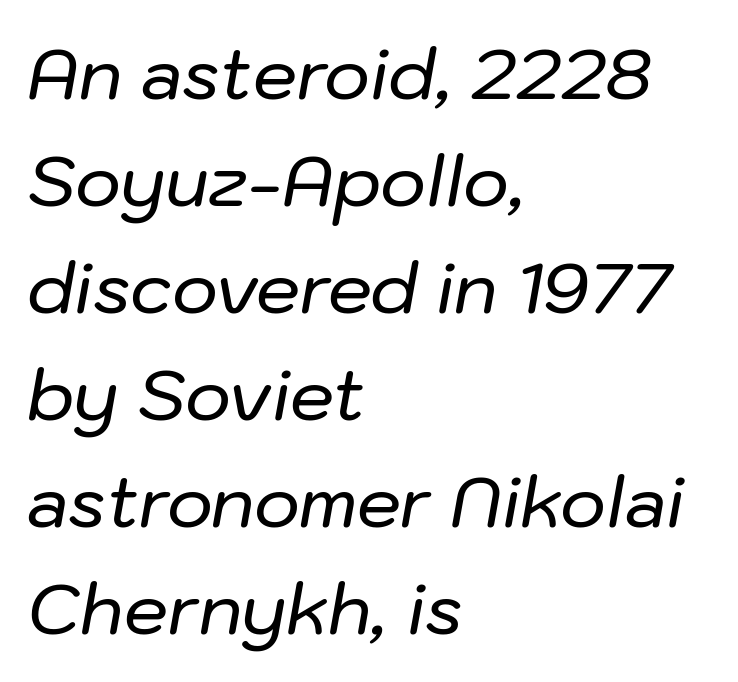
The image shows 70 px text type, italic (leaning right); set left-aligned, normal line spacing (1.53x), normal letter spacing, not underlined; low stroke contrast and a medium x-height.
